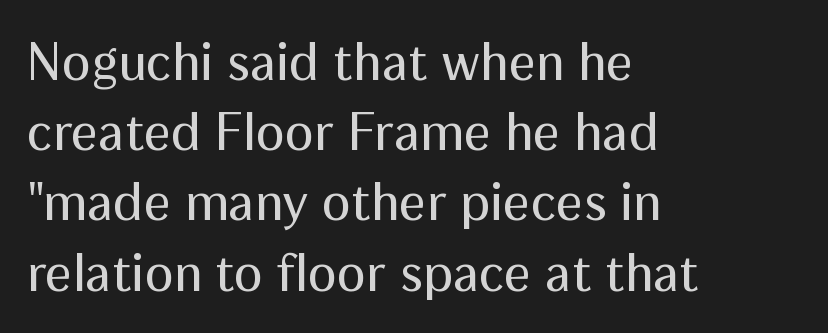
What's the leading like? Ordinary, nothing unusual. The gap between lines stays unmarked. The letters advance in unequal steps, a hallmark of proportional type. Ascenders rise straight up at ninety degrees.
